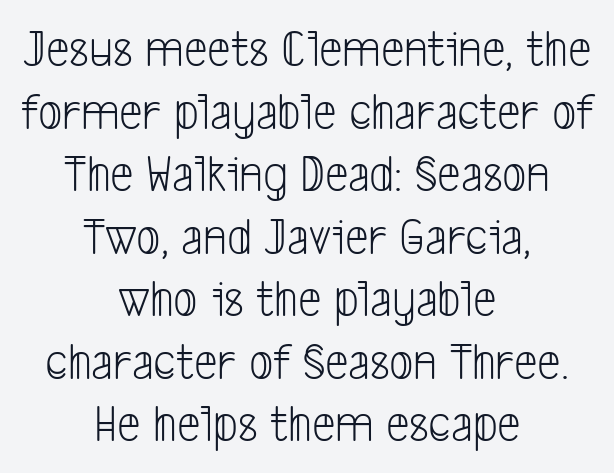
Q: Is the text bold? A: No.
Q: Is the typeface a serif or a sans-serif typeface? A: Sans-serif.
Q: Is the text underlined? A: No.
Q: How is the paragraph aligned? A: Centered.
Q: Is the spacing between letters normal or unusually wide? A: Normal.
Q: Width (condensed, normal, or wide)? A: Condensed.
Q: Stroke contrast? A: Low.
Q: x-height? A: Medium.
Q: Monospaced? A: No.
